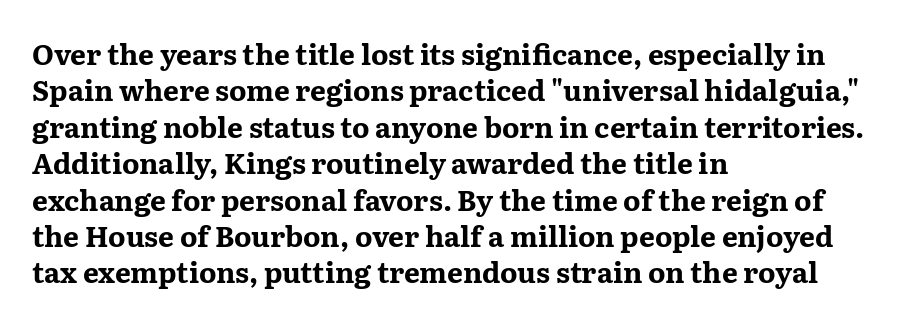
The image shows 28 px bold, wide serif type, upright; set left-aligned, normal line spacing (1.3x), normal letter spacing, not underlined; medium stroke contrast and a medium x-height.
